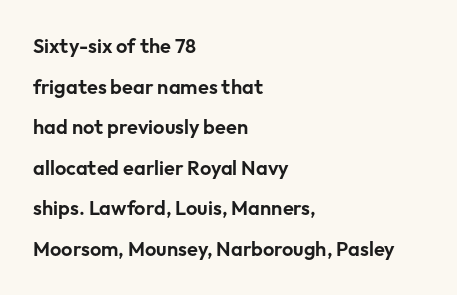
Q: Is the text italic (slanted)? A: No, it is upright.
Q: Is the text underlined? A: No.
Q: How is the paragraph aligned? A: Left-aligned.
Q: Is the spacing between letters normal or unusually wide? A: Normal.
Q: Is the spacing between lines tight, normal or loose? A: Loose.
